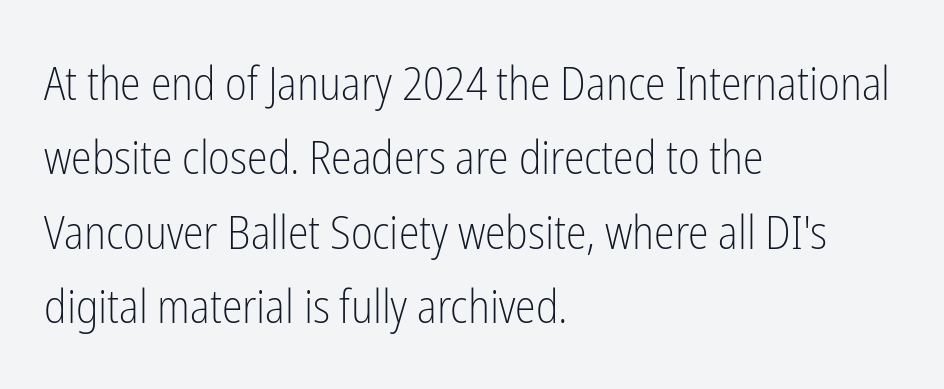
No extra tracking has been applied to these lines. Unmarked baselines from the first word to the last. Line starts are locked; line ends wander. The passage shown is not bold in any degree. Do the letters lean? They stand straight. Horizontal bands of white between lines are of average thickness.
